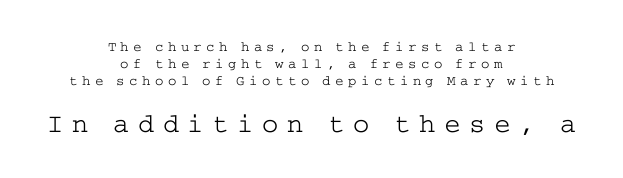
Is the block centered? Yes — each line is placed symmetrically about the middle. Compare the two chunks: the lower has the greater cap height. Unbolded letterforms with no extra heft. The passage shown is not underscored anywhere.
